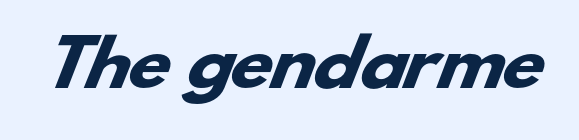
The image shows 62 px heavy, wide sans-serif type; set normal letter spacing, not underlined; low stroke contrast and a small x-height.
